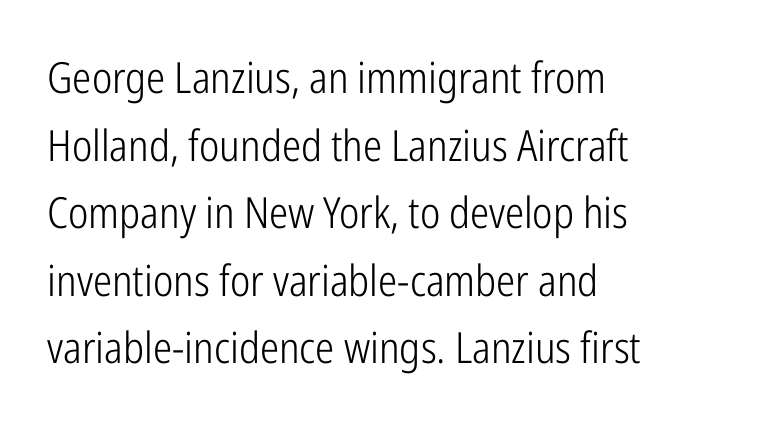
Q: Is the text bold? A: No.
Q: Is the text italic (slanted)? A: No, it is upright.
Q: Is the typeface a serif or a sans-serif typeface? A: Sans-serif.
Q: Is the text underlined? A: No.
Q: How is the paragraph aligned? A: Left-aligned.
Q: Is the spacing between letters normal or unusually wide? A: Normal.
Q: Is the spacing between lines tight, normal or loose? A: Normal.
Q: Width (condensed, normal, or wide)? A: Condensed.
Q: Stroke contrast? A: Low.
Q: x-height? A: Medium.
Q: Monospaced? A: No.
